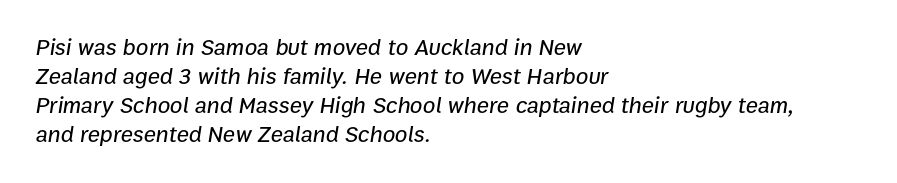
Q: Is the text italic (slanted)? A: Yes, it leans right by about 9 degrees.
Q: Is the text underlined? A: No.
Q: How is the paragraph aligned? A: Left-aligned.
Q: Is the spacing between letters normal or unusually wide? A: Normal.
Q: Is the spacing between lines tight, normal or loose? A: Normal.
